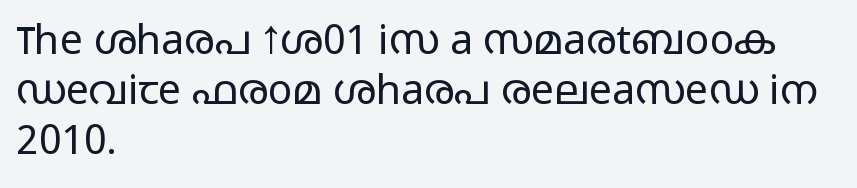
These lines are set flush left with a ragged right edge. You can tell from the bare stems that sans-serif type was used. The type sits square on the baseline with zero lean. A typesetter would call this proportional, since set widths differ per character. Each row of text sits above clean, open space. Weight: in the light-to-regular range.
